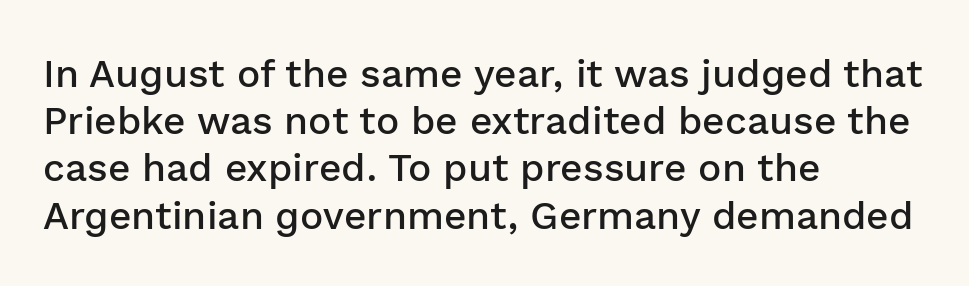
Q: Is the text bold? A: Semi-bold.
Q: Is the text italic (slanted)? A: No, it is upright.
Q: Is the typeface a serif or a sans-serif typeface? A: Sans-serif.
Q: Is the text underlined? A: No.
Q: How is the paragraph aligned? A: Left-aligned.
Q: Is the spacing between letters normal or unusually wide? A: Normal.
Q: Width (condensed, normal, or wide)? A: Normal.
Q: Stroke contrast? A: Low.
Q: x-height? A: Medium.
Q: Monospaced? A: No.
